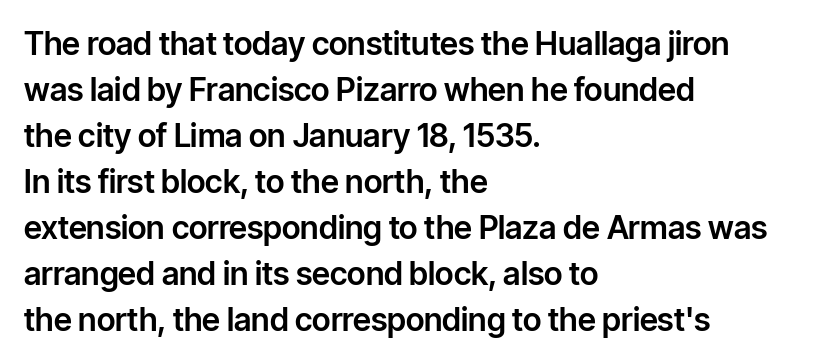
Q: Is the text italic (slanted)? A: No, it is upright.
Q: Is the typeface a serif or a sans-serif typeface? A: Sans-serif.
Q: Is the text underlined? A: No.
Q: How is the paragraph aligned? A: Left-aligned.
Q: Is the spacing between letters normal or unusually wide? A: Normal.
Q: Is the spacing between lines tight, normal or loose? A: Normal.
Q: Width (condensed, normal, or wide)? A: Normal.
Q: Stroke contrast? A: Low.
Q: x-height? A: Medium.
Q: Monospaced? A: No.
